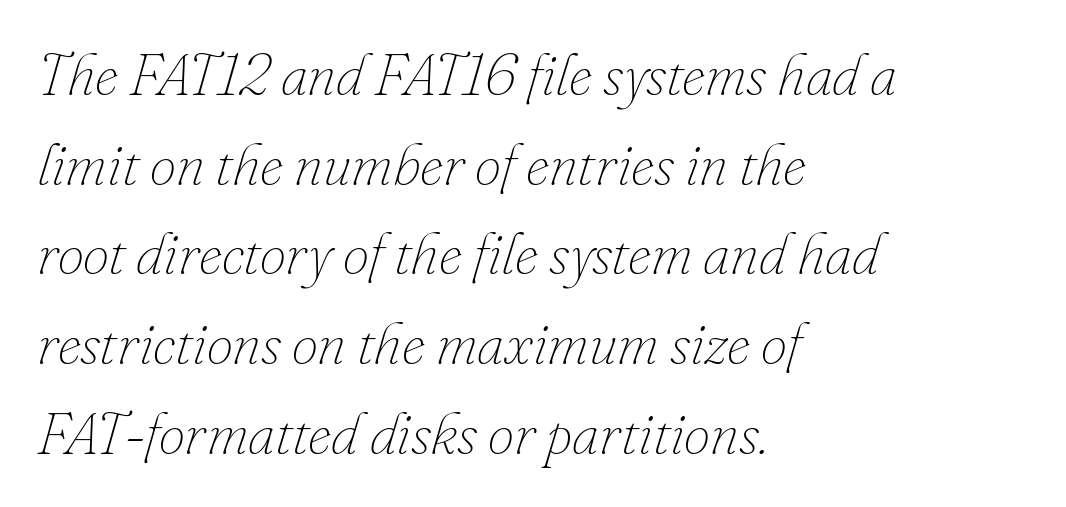
The image shows 59 px thin type, italic (leaning right); set left-aligned, normal line spacing (1.52x), normal letter spacing, not underlined; low stroke contrast and a small x-height.
